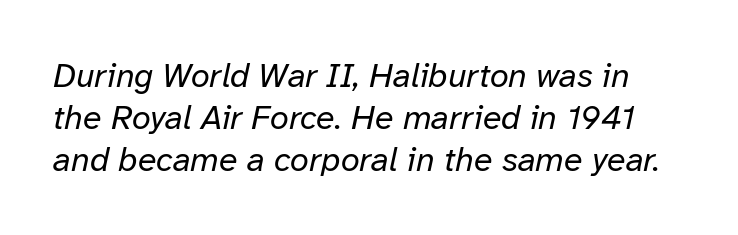
Q: Is the text bold? A: No.
Q: Is the text italic (slanted)? A: Yes, it leans right by about 12 degrees.
Q: Is the text underlined? A: No.
Q: Is the spacing between letters normal or unusually wide? A: Normal.
Q: Width (condensed, normal, or wide)? A: Normal.
Q: Stroke contrast? A: Low.
Q: x-height? A: Medium.
Q: Monospaced? A: No.
